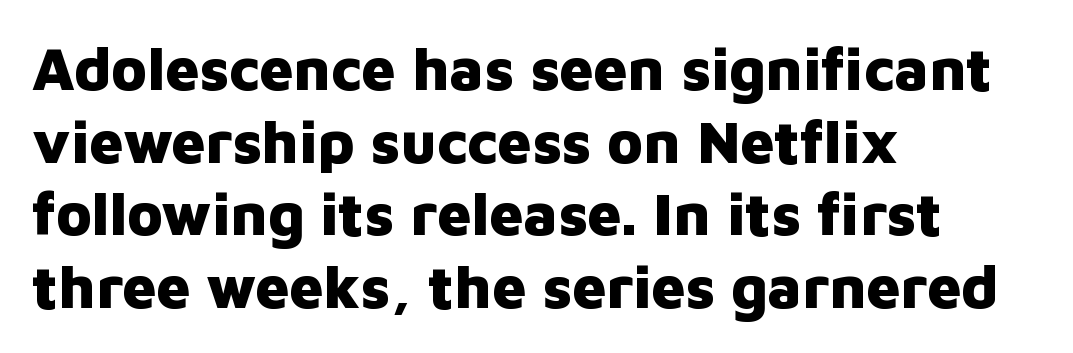
The text block is weighted toward the left margin, trailing off unevenly rightward. Ascenders rise straight up at ninety degrees. Weight check: bold — yes, fully. Has an underline been added? It has not.
